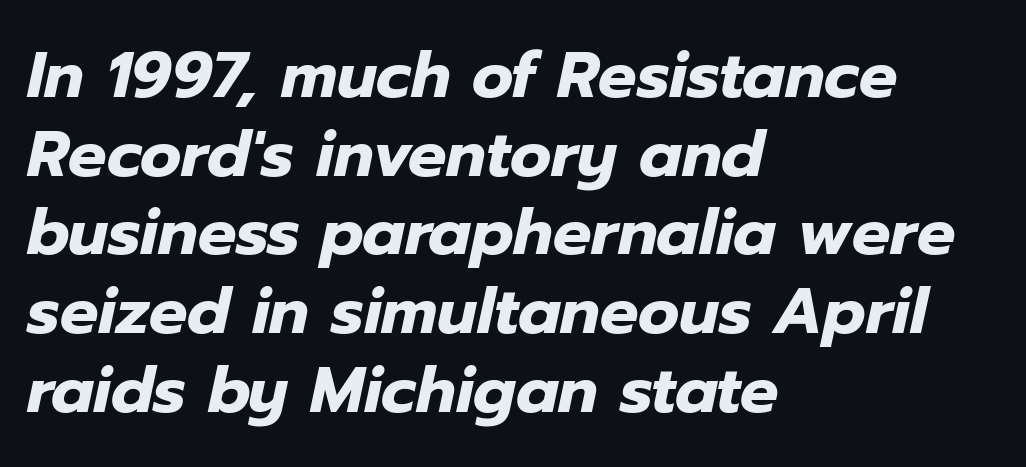
Q: Is the text bold? A: Yes.
Q: Is the text italic (slanted)? A: Yes, it leans right by about 12 degrees.
Q: Is the text underlined? A: No.
Q: How is the paragraph aligned? A: Left-aligned.
Q: Is the spacing between letters normal or unusually wide? A: Normal.
Q: Width (condensed, normal, or wide)? A: Normal.
Q: Stroke contrast? A: Low.
Q: x-height? A: Medium.
Q: Monospaced? A: No.
